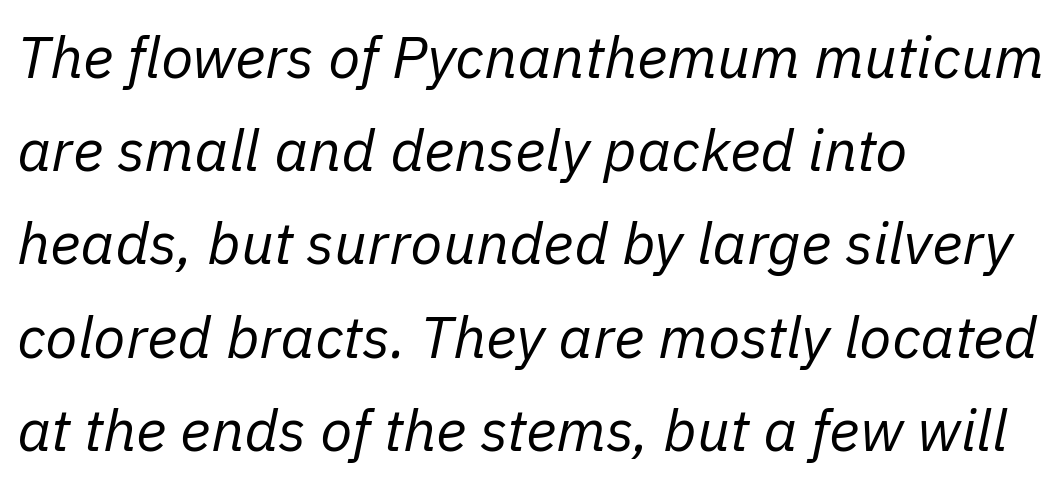
You can tell it's italic because the verticals aren't actually vertical. A typesetter would call this leading conventional body-copy spacing. Spacing between characters is what you'd get straight out of the box. Is this a fixed-width face? No — the glyphs have proportional, varying widths.
